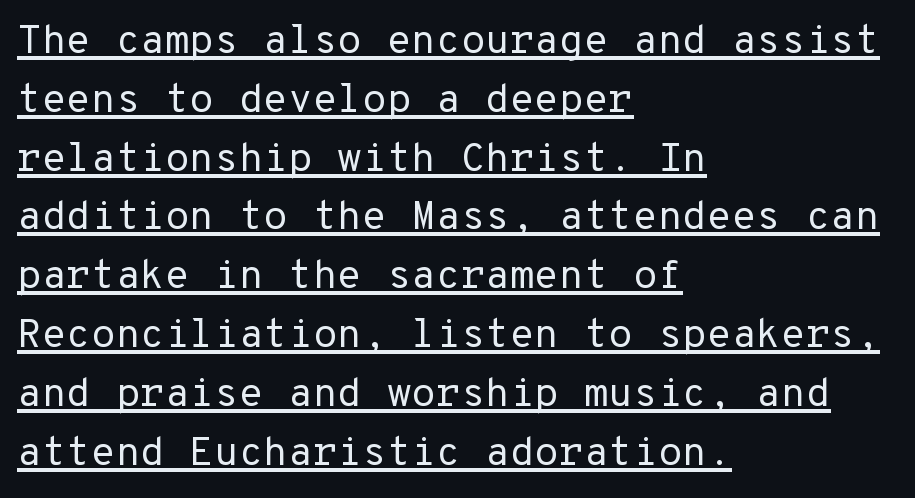
Quick note: not italic, upright. The designer went with a sans here, leaving each stem footless. This reads as an unemphasized weight, regular at the heaviest. The typesetter chose a ragged-right arrangement here.
